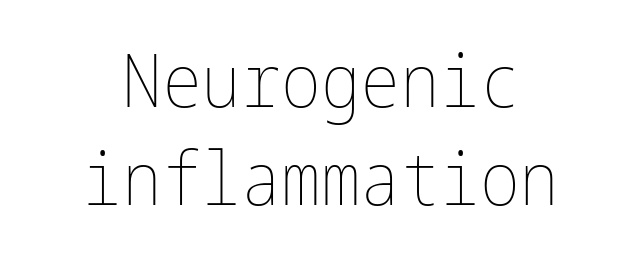
Successive baselines arrive at the customary interval. Glyph-to-glyph distance matches everyday printed text. Compared with a typical body face, this is equally light or lighter still. Compared with a flush-left layout, this one balances lines on the center instead.
